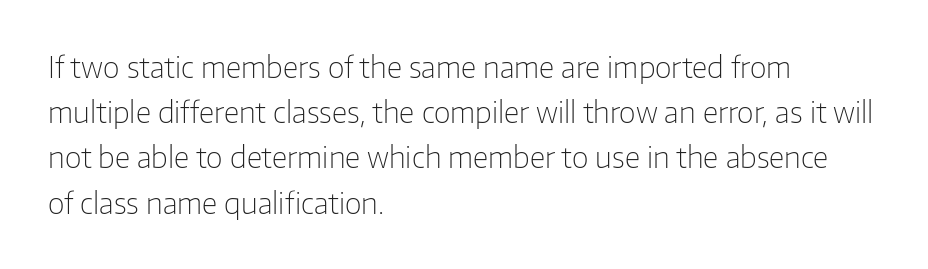
Q: Is the text bold? A: No.
Q: Is the text italic (slanted)? A: No, it is upright.
Q: Is the typeface a serif or a sans-serif typeface? A: Sans-serif.
Q: Is the text underlined? A: No.
Q: How is the paragraph aligned? A: Left-aligned.
Q: Is the spacing between letters normal or unusually wide? A: Normal.
Q: Is the spacing between lines tight, normal or loose? A: Normal.
Q: Width (condensed, normal, or wide)? A: Normal.
Q: Stroke contrast? A: Low.
Q: x-height? A: Medium.
Q: Monospaced? A: No.
